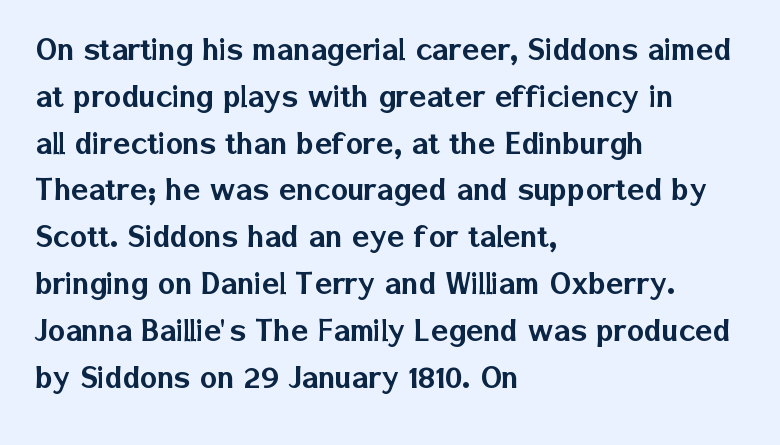
Q: Is the text italic (slanted)? A: No, it is upright.
Q: Is the typeface a serif or a sans-serif typeface? A: Sans-serif.
Q: Is the text underlined? A: No.
Q: How is the paragraph aligned? A: Left-aligned.
Q: Is the spacing between letters normal or unusually wide? A: Normal.
Q: Is the spacing between lines tight, normal or loose? A: Normal.
Q: Width (condensed, normal, or wide)? A: Normal.
Q: Stroke contrast? A: Low.
Q: x-height? A: Medium.
Q: Monospaced? A: No.
